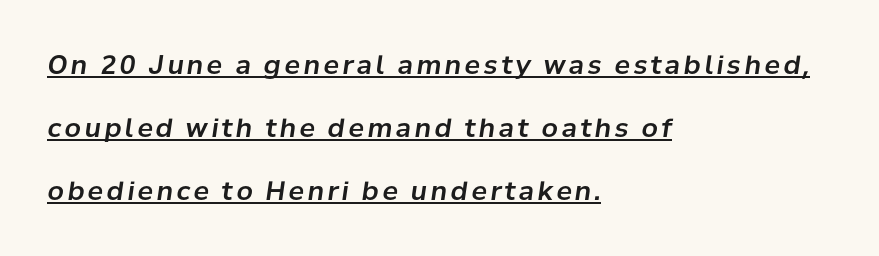
Q: Is the text italic (slanted)? A: Yes, it leans right by about 8 degrees.
Q: Is the text underlined? A: Yes.
Q: How is the paragraph aligned? A: Left-aligned.
Q: Is the spacing between lines tight, normal or loose? A: Loose.
